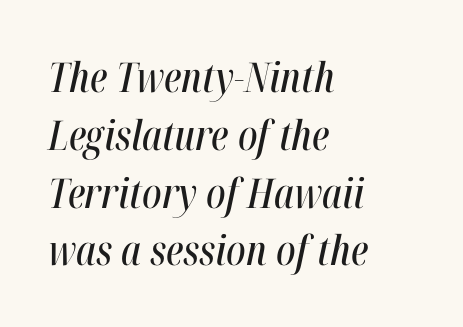
The image shows 41 px condensed type, italic (leaning right); set left-aligned, normal line spacing (1.41x), normal letter spacing, not underlined; high stroke contrast and a medium x-height.
